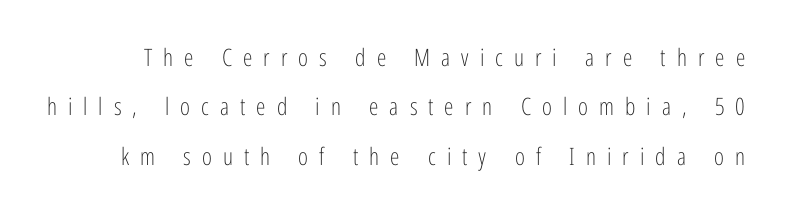
{"italic": "no", "bold": "no", "underline": "no", "line_spacing": "loose", "line_spacing_ratio": 2.06, "letter_spacing": "wide", "letter_spacing_em": 0.46, "glyph_px": 24}
